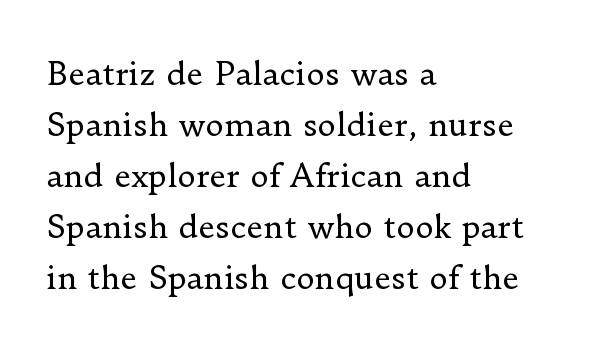
{"serif": "yes", "italic": "no", "bold": "no", "weight": "regular", "width": "normal", "stroke_contrast": "low", "x_height": "small", "monospaced": "no", "underline": "no", "align": "left", "line_spacing": "normal", "line_spacing_ratio": 1.59, "letter_spacing": "normal", "letter_spacing_em": 0.0, "glyph_px": 32}
